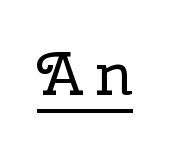
Weight: not bold — regular or lighter. Notice how a bar underscores the lettering throughout. If you drew a line through each stem, it would be perfectly vertical. Do the characters align in a grid? No, the font is proportional.
